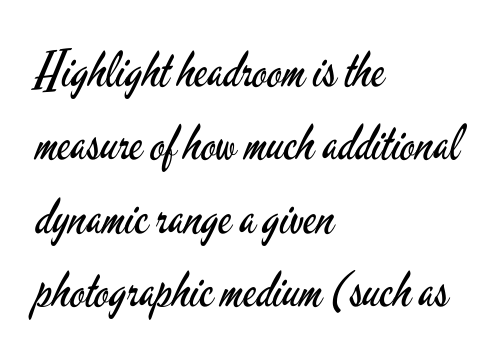
Think standard paragraph weight, or any step lighter than that. The leading is moderate, giving the passage an even texture. A bare baseline throughout the passage. Spacing between characters is what you'd get straight out of the box. This sample uses a sans-serif face.
